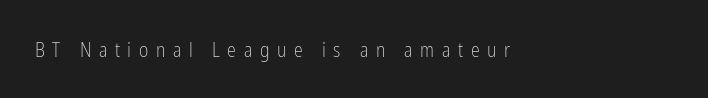
Each row of text sits above clean, open space. The specimen reads as upright at a glance. The tracking jumps out immediately: characters are airy and widely separated. Left-aligned paragraph, ragged on the right.
